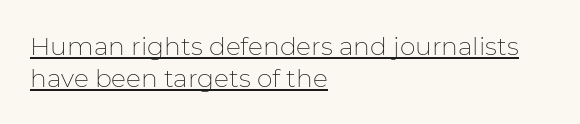
Q: Is the text bold? A: No.
Q: Is the text italic (slanted)? A: No, it is upright.
Q: Is the text underlined? A: Yes.
Q: How is the paragraph aligned? A: Left-aligned.
Q: Is the spacing between letters normal or unusually wide? A: Normal.
Q: Is the spacing between lines tight, normal or loose? A: Normal.
